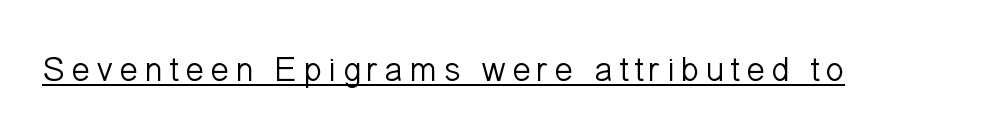
Q: Is the text bold? A: No.
Q: Is the text italic (slanted)? A: No, it is upright.
Q: Is the typeface a serif or a sans-serif typeface? A: Sans-serif.
Q: Is the text underlined? A: Yes.
Q: Width (condensed, normal, or wide)? A: Normal.
Q: Stroke contrast? A: Low.
Q: x-height? A: Medium.
Q: Monospaced? A: No.
